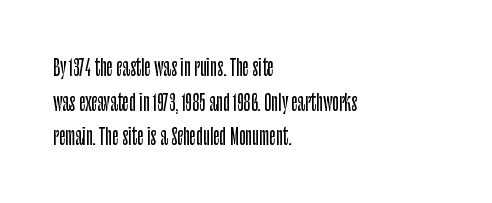
{"italic": "no", "underline": "no", "align": "left", "line_spacing": "normal", "line_spacing_ratio": 1.57, "letter_spacing": "normal", "letter_spacing_em": 0.0, "glyph_px": 22}
